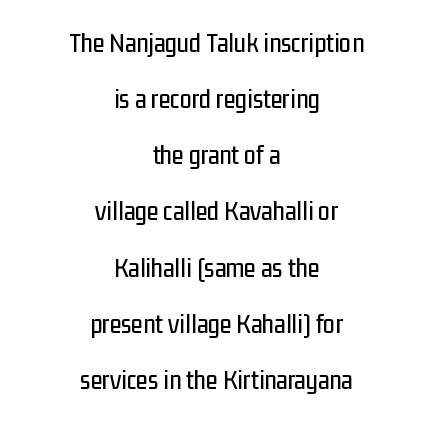
{"italic": "no", "underline": "no", "align": "center", "line_spacing": "loose", "line_spacing_ratio": 2.08, "letter_spacing": "normal", "letter_spacing_em": 0.0, "glyph_px": 27}
